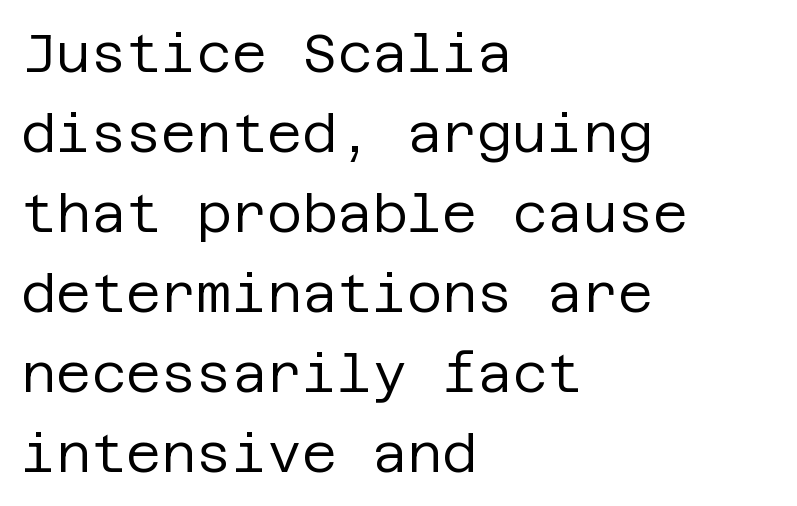
The image shows 54 px regular-weight sans-serif type, upright; set left-aligned, normal line spacing (1.48x), normal letter spacing, not underlined; low stroke contrast and a large x-height.
